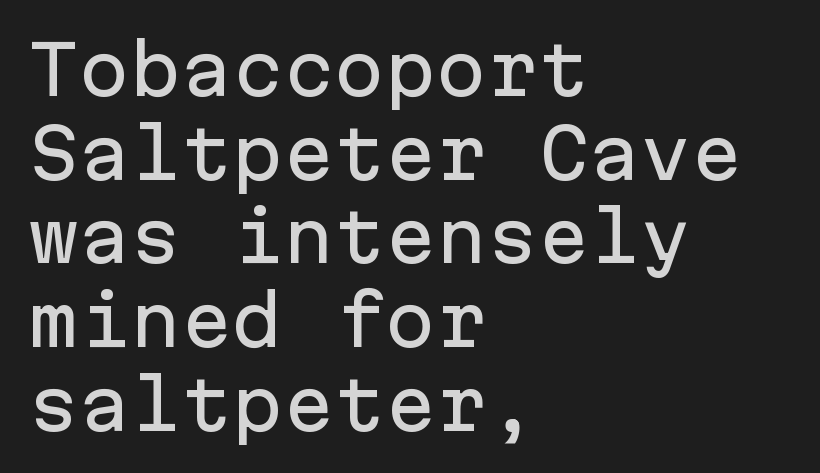
I'd call this a sans setting — the letters go barefoot. You can tell it's not italic because the verticals are truly vertical. Between one letter and the next there's only the usual sliver of space. The space beneath each line is pristine and unruled. Line starts are locked; line ends wander. Every character here occupies the same horizontal width, giving the sample a typewriter-like rhythm.
